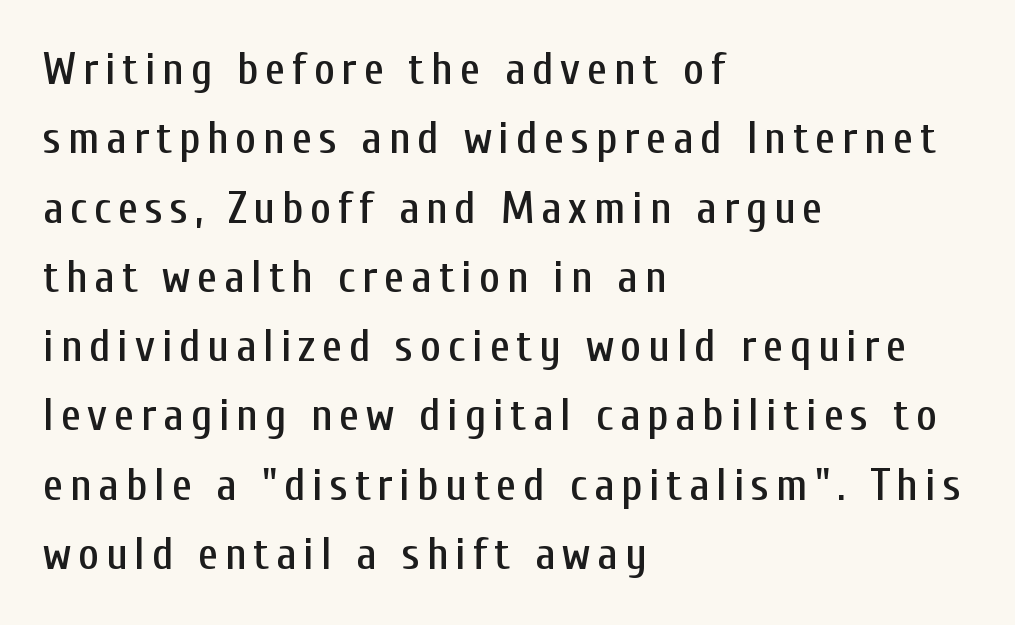
Q: Is the text italic (slanted)? A: No, it is upright.
Q: Is the typeface a serif or a sans-serif typeface? A: Sans-serif.
Q: Is the text underlined? A: No.
Q: How is the paragraph aligned? A: Left-aligned.
Q: Is the spacing between lines tight, normal or loose? A: Normal.
Q: Width (condensed, normal, or wide)? A: Condensed.
Q: Stroke contrast? A: Low.
Q: x-height? A: Medium.
Q: Monospaced? A: No.
